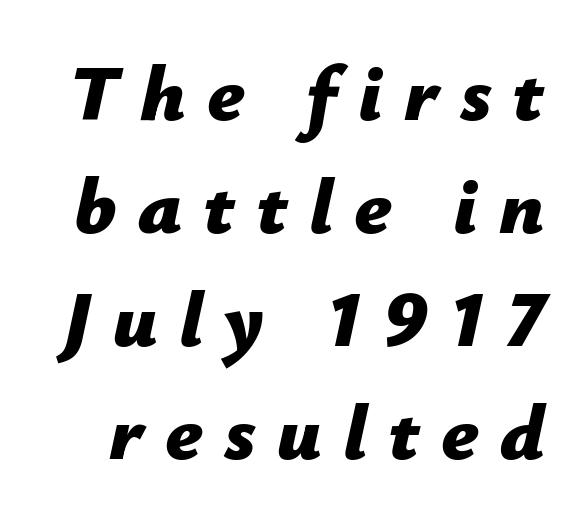
The lettering tilts uniformly, giving the passage an italic look. The rendering uses natural spacing where letterforms have individual widths. Tracking value appears strongly positive — letters spread wide. Quick note: underline off. Interline gaps are of average width in this sample.
